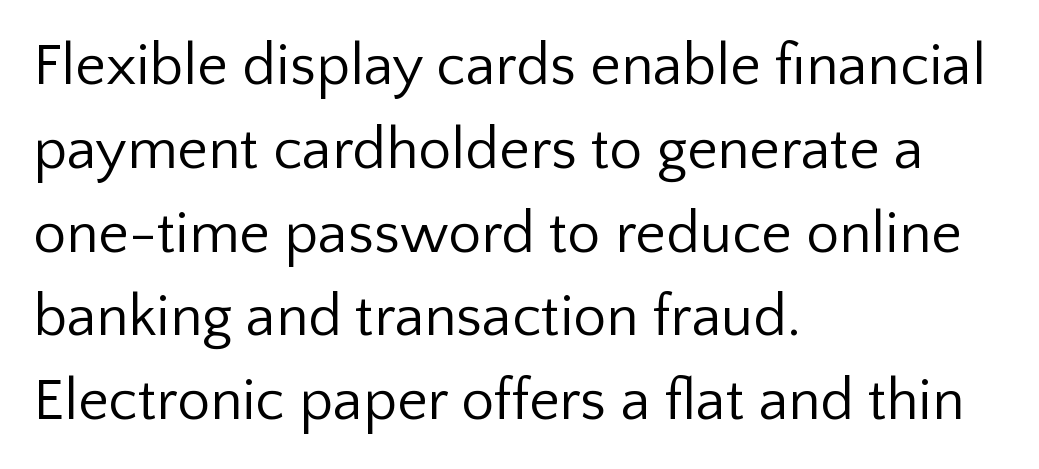
These glyphs show unthickened strokes, regular width or finer. One-word summary of the alignment: left. Compared with typical body copy, the letter spacing here is the same. A normal amount of white space separates one row of letters from the next.
